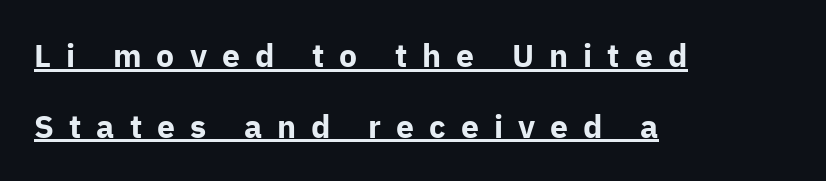
Its strokes are broad and dark, the hallmark of bold type. Stroke terminals: plain, sans-serif. This sample is left-justified, so line endings fall wherever the words run out. Does the leading feel generous? Absolutely, it's lavish. The tracking jumps out immediately: characters are airy and widely separated. Ascenders rise straight up at ninety degrees.
